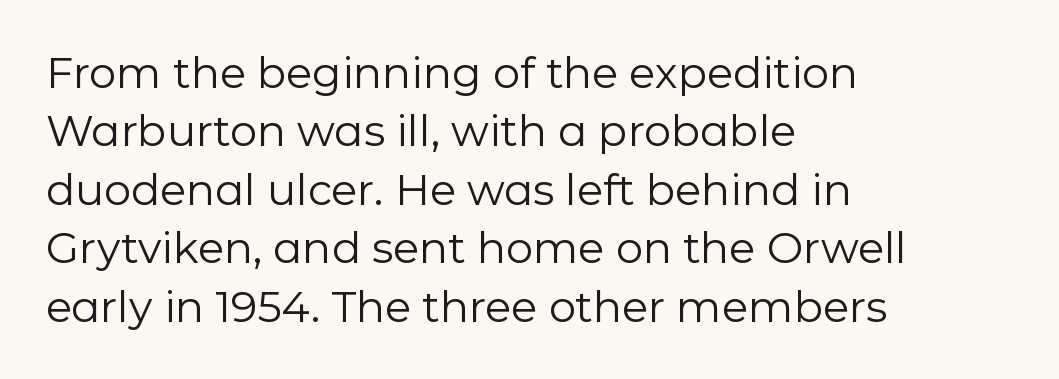
Vertical spacing — default. Letters rest on an invisible, unmarked baseline. Weight: regular or lighter. A typesetter would mark this as roman, not italic. Short note: letters normally spaced. Horizontally, the lines are justified to the leading edge only.
